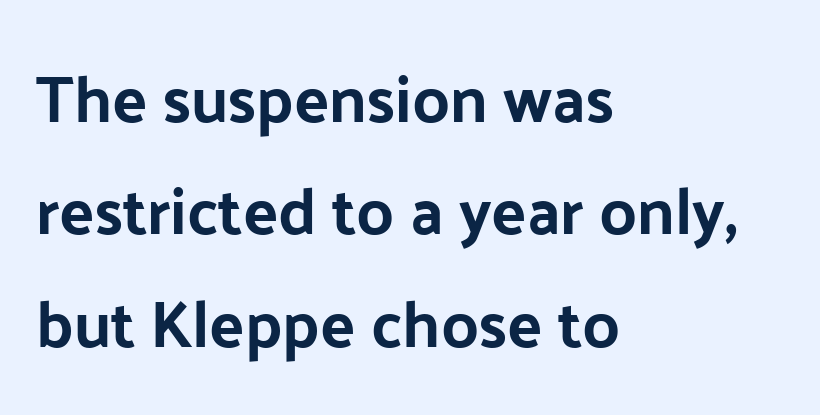
{"serif": "no", "italic": "no", "bold": "yes", "weight": "bold", "width": "normal", "stroke_contrast": "low", "x_height": "medium", "monospaced": "no", "underline": "no", "align": "left", "line_spacing_ratio": 1.73, "letter_spacing": "normal", "letter_spacing_em": 0.0, "glyph_px": 65}
